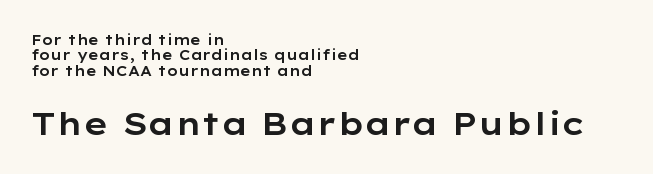
{"serif": "no", "italic": "no", "width": "wide", "stroke_contrast": "low", "x_height": "medium", "monospaced": "no", "underline": "no", "align": "left", "line_spacing": "tight", "line_spacing_ratio": 1.1, "letter_spacing": "normal", "letter_spacing_em": 0.0, "larger_block": "second", "size_ratio": 2.29, "glyph_px": 32}
